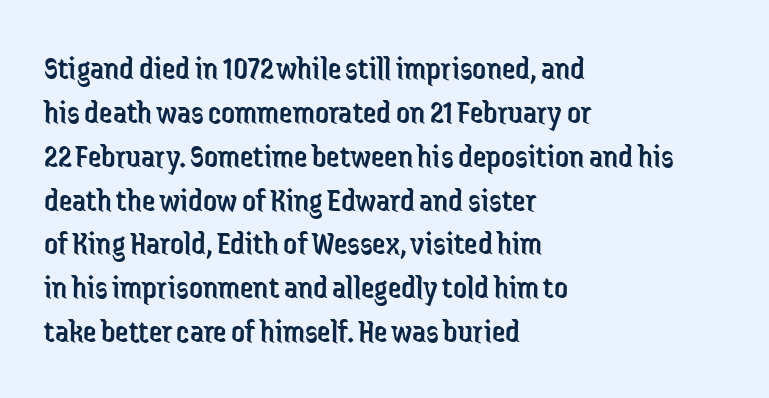
The image shows 34 px regular-weight, condensed sans-serif type, upright; set left-aligned, normal line spacing (1.29x), normal letter spacing, not underlined; low stroke contrast and a medium x-height.
